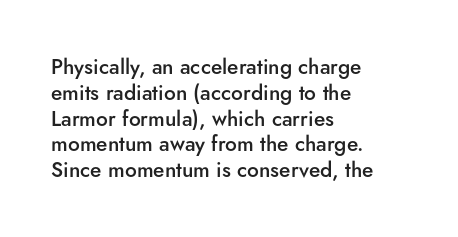
{"italic": "no", "bold": "semi", "underline": "no", "align": "left", "line_spacing_ratio": 1.23, "letter_spacing": "normal", "letter_spacing_em": 0.0, "glyph_px": 21}
